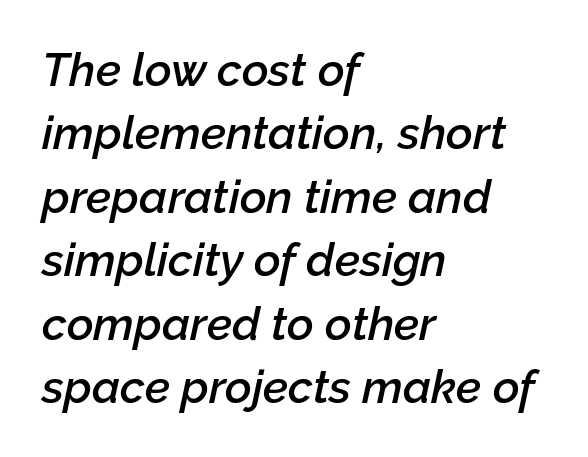
The image shows 46 px semibold type, italic (leaning right); set left-aligned, normal line spacing (1.38x), normal letter spacing, not underlined; low stroke contrast and a medium x-height.
